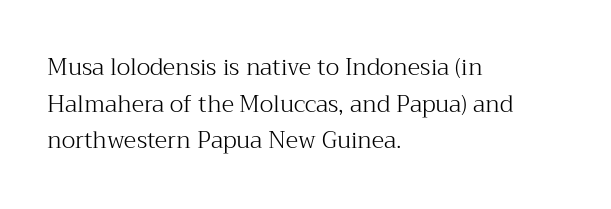
The image shows 23 px text type, upright; set left-aligned, normal line spacing (1.59x), normal letter spacing, not underlined.
